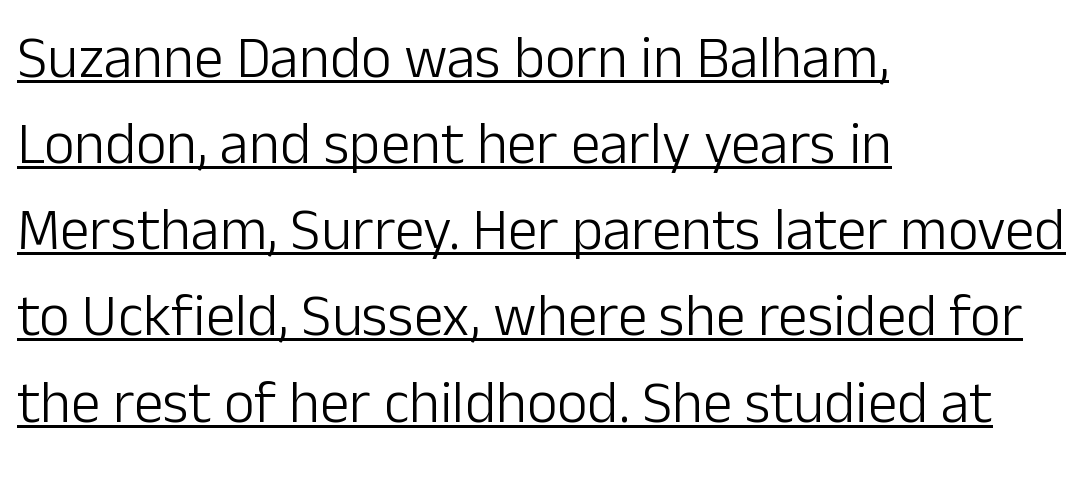
Letterform terminals end flat and unadorned throughout the passage. Underline: present. The rendering uses natural spacing where letterforms have individual widths. The face used here is rendered with its standard letterfit. Quick note: interline space is typical.
